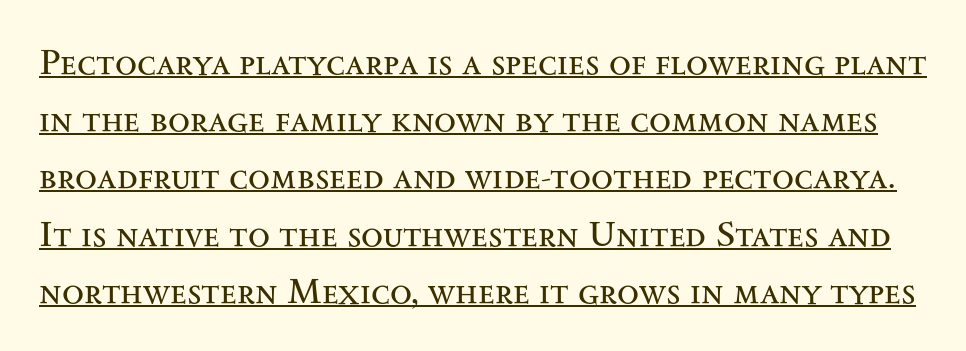
Honestly, the underline is the first thing you notice here. Proportional: the letters do not fall into vertical columns. Compared with typical body copy, the letter spacing here is the same. The type sits square on the baseline with zero lean.
